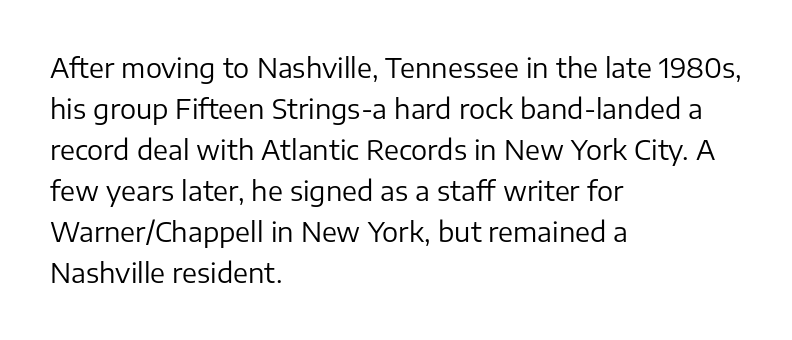
Q: Is the text bold? A: No.
Q: Is the text italic (slanted)? A: No, it is upright.
Q: Is the text underlined? A: No.
Q: How is the paragraph aligned? A: Left-aligned.
Q: Is the spacing between letters normal or unusually wide? A: Normal.
Q: Is the spacing between lines tight, normal or loose? A: Normal.
